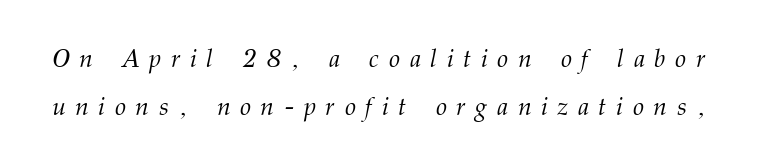
{"italic": "yes", "lean": "right", "slant_degrees": 12, "bold": "no", "underline": "no", "line_spacing": "loose", "line_spacing_ratio": 1.94, "letter_spacing": "wide", "letter_spacing_em": 0.39, "glyph_px": 25}
